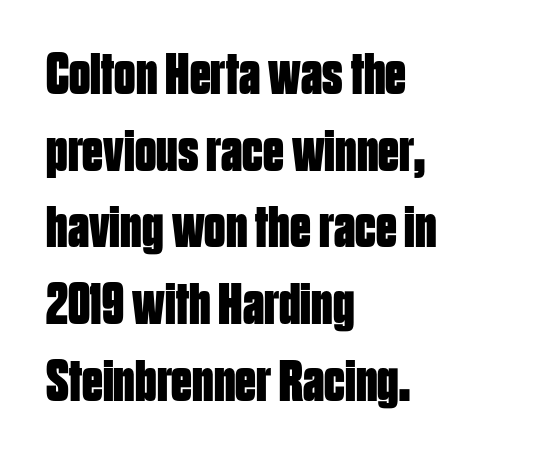
The image shows 59 px bold, condensed sans-serif type, upright; set left-aligned, normal line spacing (1.3x), normal letter spacing, not underlined; low stroke contrast and a large x-height.
